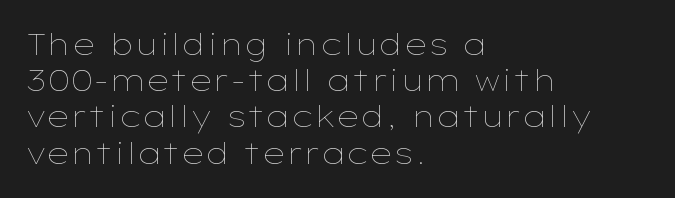
{"italic": "no", "bold": "no", "weight": "thin", "width": "wide", "stroke_contrast": "low", "x_height": "medium", "monospaced": "no", "underline": "no", "align": "left", "line_spacing": "normal", "line_spacing_ratio": 1.25, "letter_spacing": "normal", "letter_spacing_em": 0.0, "glyph_px": 29}
